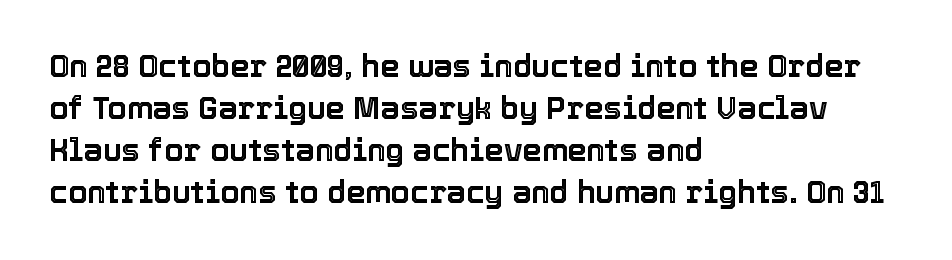
Q: Is the text italic (slanted)? A: No, it is upright.
Q: Is the text underlined? A: No.
Q: How is the paragraph aligned? A: Left-aligned.
Q: Is the spacing between letters normal or unusually wide? A: Normal.
Q: Is the spacing between lines tight, normal or loose? A: Normal.
Q: Width (condensed, normal, or wide)? A: Normal.
Q: x-height? A: Medium.
Q: Monospaced? A: No.
